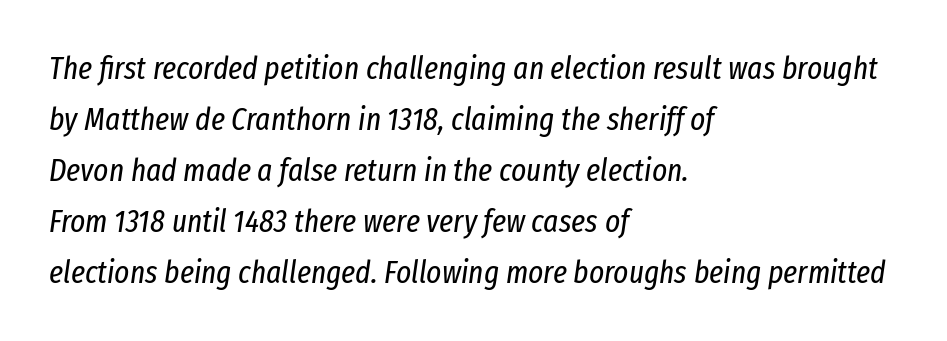
Q: Is the text bold? A: No.
Q: Is the text italic (slanted)? A: Yes, it leans right by about 8 degrees.
Q: Is the text underlined? A: No.
Q: How is the paragraph aligned? A: Left-aligned.
Q: Is the spacing between letters normal or unusually wide? A: Normal.
Q: Is the spacing between lines tight, normal or loose? A: Normal.
Q: Width (condensed, normal, or wide)? A: Condensed.
Q: Stroke contrast? A: Low.
Q: x-height? A: Medium.
Q: Monospaced? A: No.
